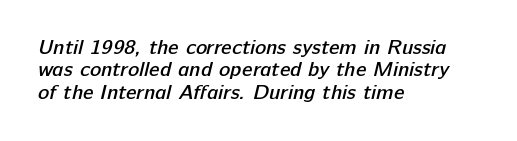
The image shows 21 px text type; set left-aligned, tight line spacing (1.07x), normal letter spacing, not underlined.
